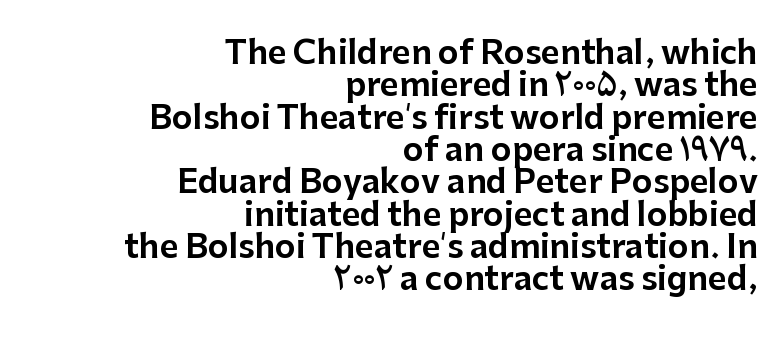
The image shows 32 px sans-serif type, upright; set right-aligned, tight line spacing (1.01x), normal letter spacing, not underlined; low stroke contrast and a medium x-height.
